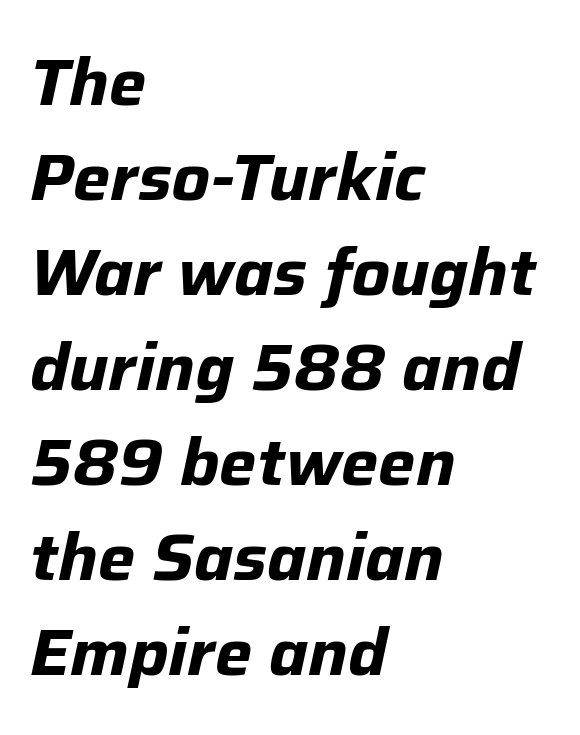
A typesetter would call this proportional, since set widths differ per character. Descenders hang freely into open space. In CSS terms this would be text-align: left. Observe the lean: these are italic letterforms.
